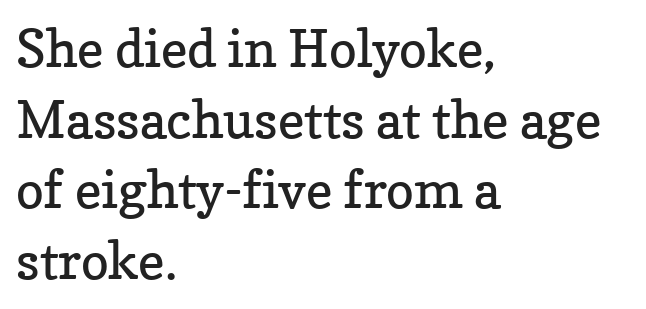
{"serif": "yes", "italic": "no", "bold": "no", "weight": "regular", "width": "normal", "stroke_contrast": "low", "x_height": "medium", "monospaced": "no", "underline": "no", "align": "left", "line_spacing": "normal", "line_spacing_ratio": 1.36, "letter_spacing": "normal", "letter_spacing_em": 0.0, "glyph_px": 52}
